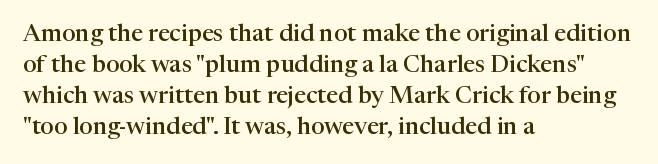
Q: Is the text bold? A: Semi-bold.
Q: Is the text italic (slanted)? A: No, it is upright.
Q: Is the text underlined? A: No.
Q: How is the paragraph aligned? A: Left-aligned.
Q: Is the spacing between letters normal or unusually wide? A: Normal.
Q: Is the spacing between lines tight, normal or loose? A: Normal.
